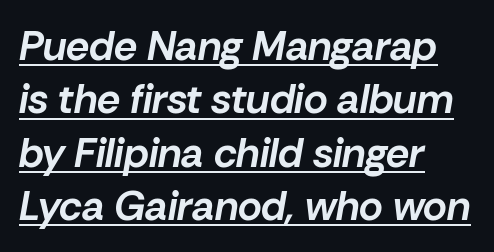
Q: Is the text bold? A: Yes.
Q: Is the text italic (slanted)? A: Yes, it leans right by about 10 degrees.
Q: Is the text underlined? A: Yes.
Q: How is the paragraph aligned? A: Left-aligned.
Q: Is the spacing between letters normal or unusually wide? A: Normal.
Q: Is the spacing between lines tight, normal or loose? A: Normal.
Q: Width (condensed, normal, or wide)? A: Normal.
Q: Stroke contrast? A: Low.
Q: x-height? A: Medium.
Q: Monospaced? A: No.
